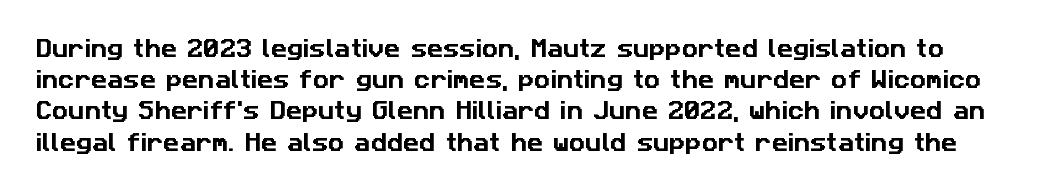
You could call the tracking neutral — neither tight nor loose. Honestly, there is no underline to notice here at all. Each new line begins a customary step beneath the previous one.
